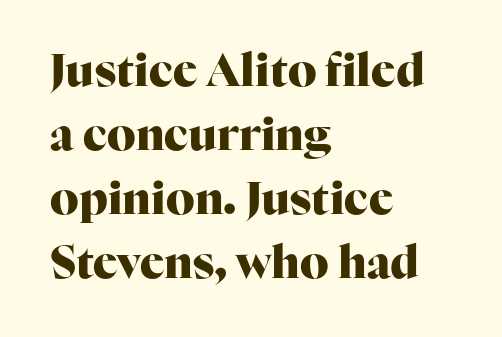
Q: Is the text bold? A: Yes.
Q: Is the text italic (slanted)? A: No, it is upright.
Q: Is the typeface a serif or a sans-serif typeface? A: Serif.
Q: Is the text underlined? A: No.
Q: How is the paragraph aligned? A: Left-aligned.
Q: Is the spacing between letters normal or unusually wide? A: Normal.
Q: Is the spacing between lines tight, normal or loose? A: Normal.
Q: Width (condensed, normal, or wide)? A: Normal.
Q: Stroke contrast? A: High.
Q: x-height? A: Medium.
Q: Monospaced? A: No.
